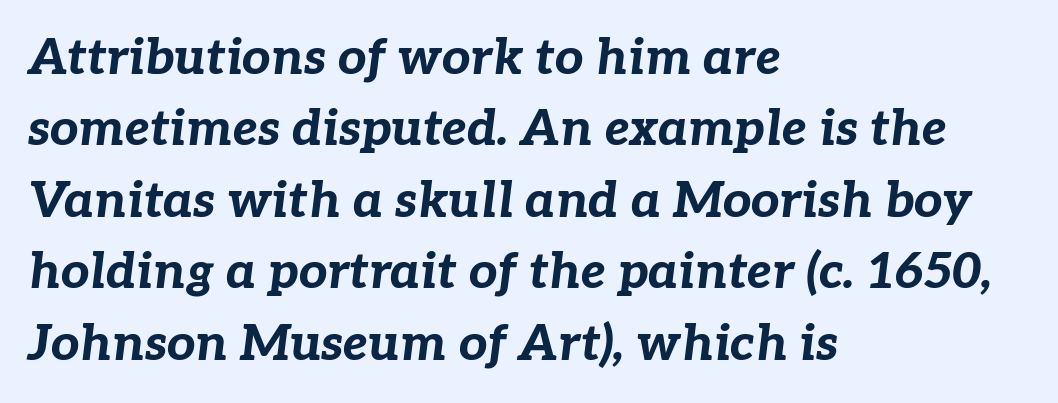
Q: Is the text bold? A: Yes.
Q: Is the text italic (slanted)? A: Yes, it leans right by about 7 degrees.
Q: Is the text underlined? A: No.
Q: How is the paragraph aligned? A: Left-aligned.
Q: Is the spacing between letters normal or unusually wide? A: Normal.
Q: Is the spacing between lines tight, normal or loose? A: Normal.
Q: Width (condensed, normal, or wide)? A: Normal.
Q: Stroke contrast? A: Low.
Q: x-height? A: Medium.
Q: Monospaced? A: No.
